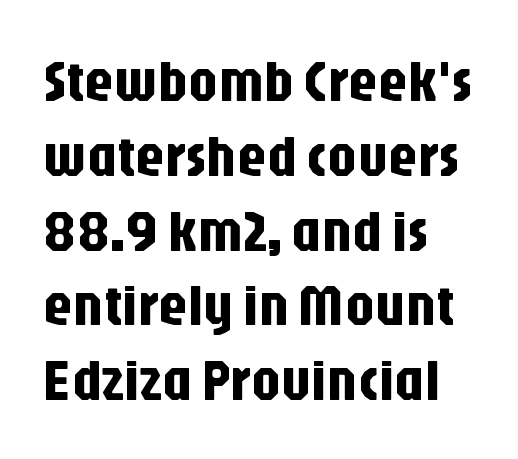
The image shows 58 px condensed sans-serif type, upright; set left-aligned, normal line spacing (1.29x), normal letter spacing, not underlined; low stroke contrast and a large x-height.
